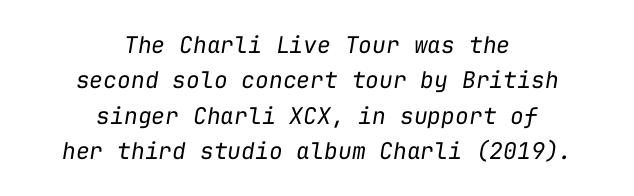
The image shows 23 px text type, italic (leaning right); set centered, normal line spacing (1.54x), normal letter spacing, not underlined.
